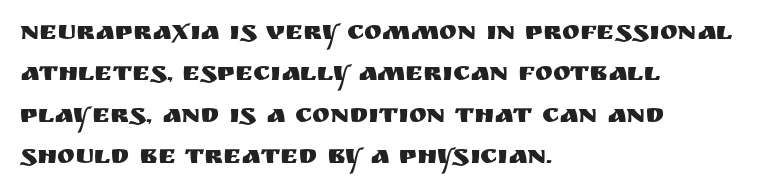
The image shows 27 px text type, upright; set left-aligned, normal line spacing (1.53x), normal letter spacing, not underlined.
